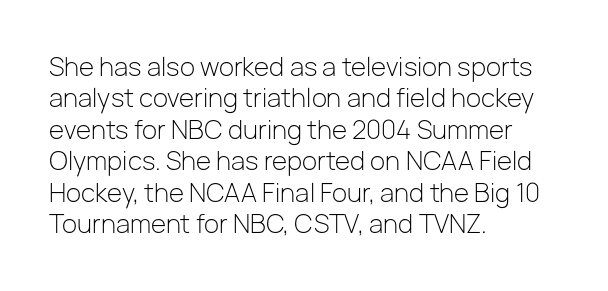
Q: Is the text bold? A: No.
Q: Is the text italic (slanted)? A: No, it is upright.
Q: Is the text underlined? A: No.
Q: How is the paragraph aligned? A: Left-aligned.
Q: Is the spacing between letters normal or unusually wide? A: Normal.
Q: Is the spacing between lines tight, normal or loose? A: Normal.
